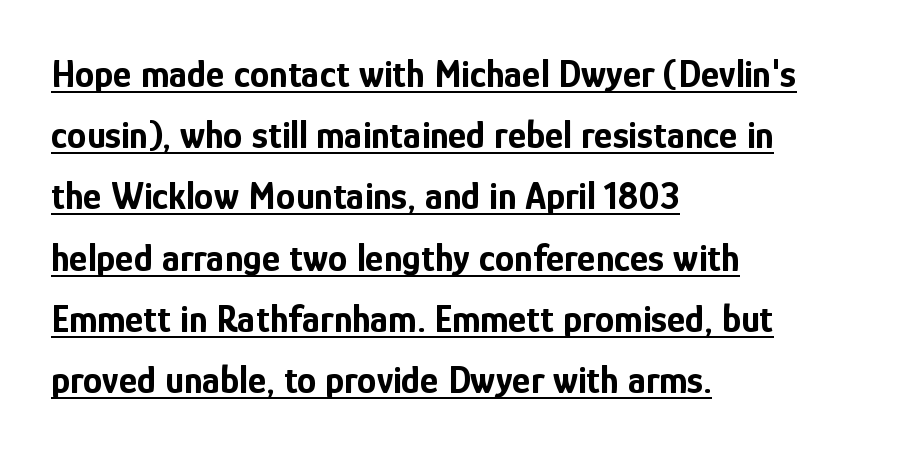
{"serif": "no", "italic": "no", "bold": "yes", "weight": "bold", "width": "condensed", "stroke_contrast": "low", "x_height": "medium", "monospaced": "no", "underline": "yes", "align": "left", "line_spacing": "normal", "line_spacing_ratio": 1.57, "letter_spacing": "normal", "letter_spacing_em": 0.0, "glyph_px": 39}
